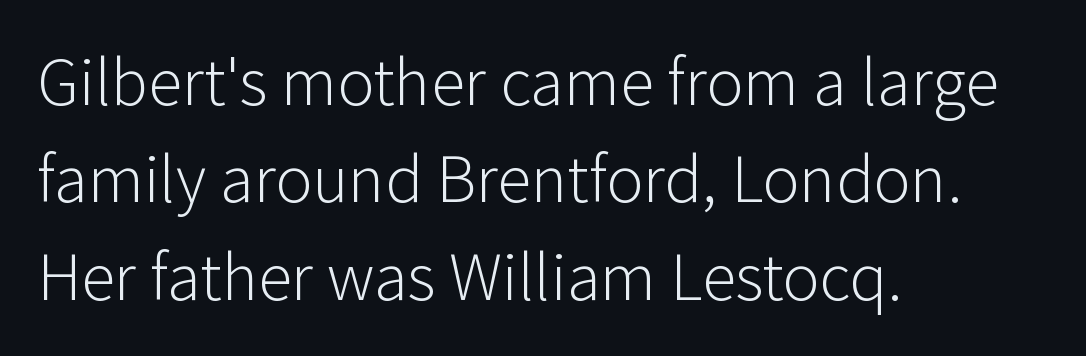
The image shows 69 px light sans-serif type, upright; set left-aligned, normal line spacing (1.41x), normal letter spacing, not underlined; low stroke contrast and a medium x-height.
